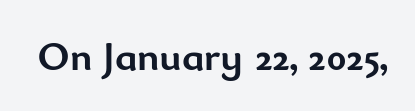
{"serif": "no", "italic": "no", "bold": "yes", "weight": "semibold", "width": "normal", "stroke_contrast": "low", "x_height": "small", "monospaced": "no", "underline": "no", "letter_spacing": "normal", "letter_spacing_em": 0.0, "glyph_px": 42}
